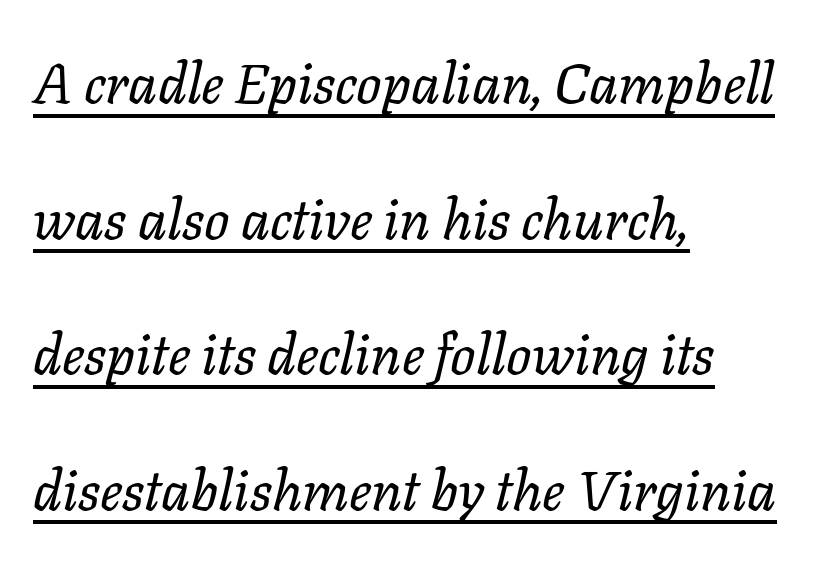
The image shows 56 px regular-weight type, italic (leaning right); set left-aligned, loose line spacing (2.42x), normal letter spacing, underlined; low stroke contrast and a medium x-height.
